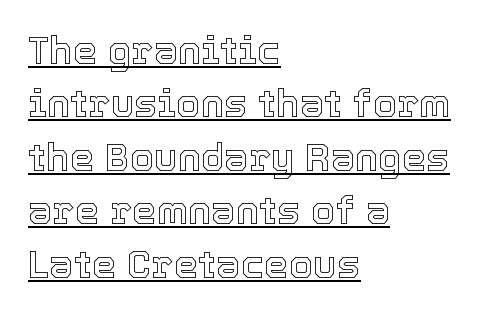
Caption: multi-line text, flush left, ragged right. Normally led — the rows are evenly, conventionally spaced. In terms of posture, this sample is upright. The type is set solid horizontally, with unmodified tracking.
